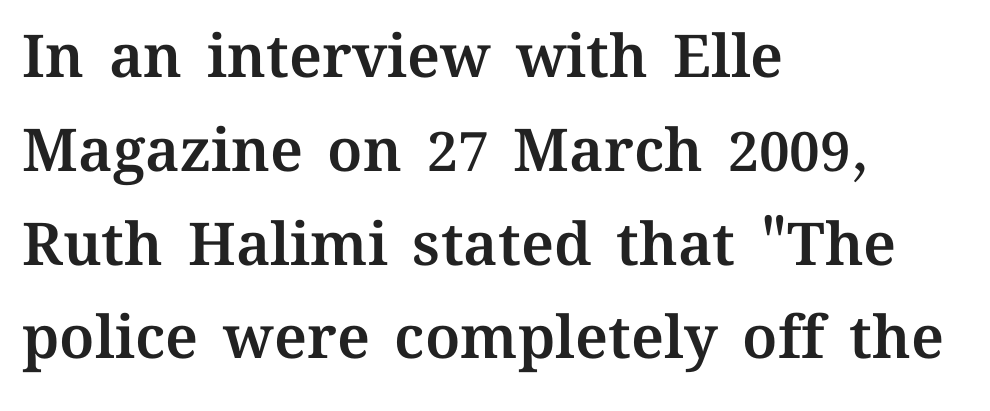
The image shows 59 px text type, upright; set left-aligned, normal line spacing (1.59x), normal letter spacing, not underlined; medium stroke contrast and a medium x-height.
